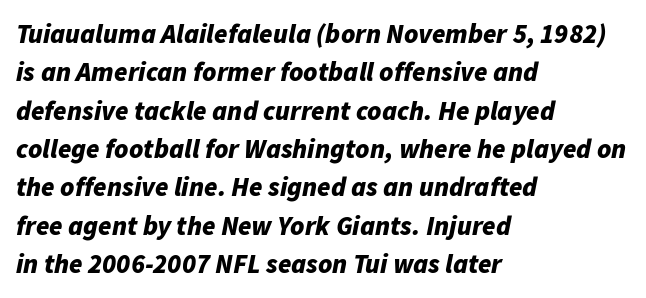
Q: Is the text bold? A: Yes.
Q: Is the text italic (slanted)? A: Yes, it leans right by about 11 degrees.
Q: Is the text underlined? A: No.
Q: How is the paragraph aligned? A: Left-aligned.
Q: Is the spacing between letters normal or unusually wide? A: Normal.
Q: Is the spacing between lines tight, normal or loose? A: Normal.
